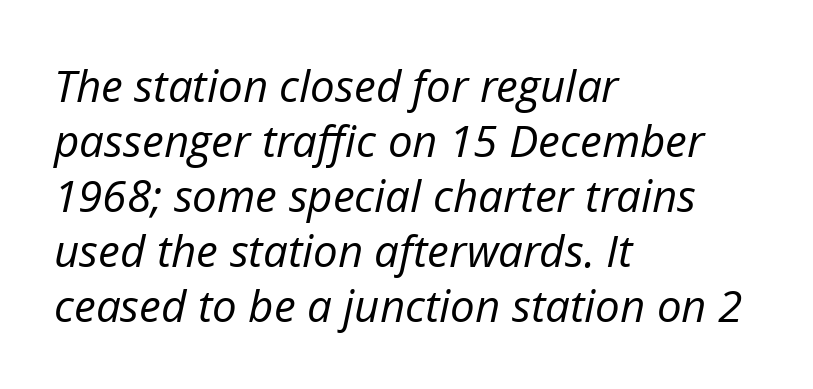
{"italic": "yes", "lean": "right", "slant_degrees": 12, "bold": "no", "weight": "regular", "width": "normal", "stroke_contrast": "low", "x_height": "medium", "monospaced": "no", "underline": "no", "align": "left", "line_spacing": "normal", "line_spacing_ratio": 1.25, "letter_spacing": "normal", "letter_spacing_em": 0.0, "glyph_px": 44}
